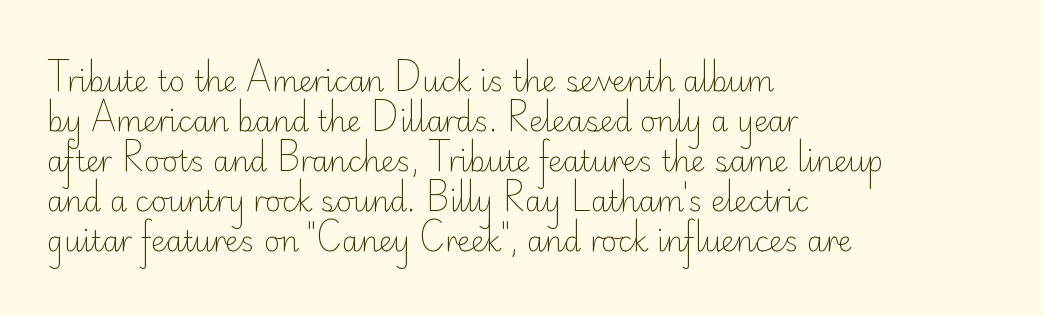
Observe the ordinary spacing: letters are neighbours, not strangers. This is the regular roman posture of the typeface. The letterforms sit at book weight or below. Descenders are the only things crossing below the line. Looks like regular typesetting: each glyph gets only the width it needs.
